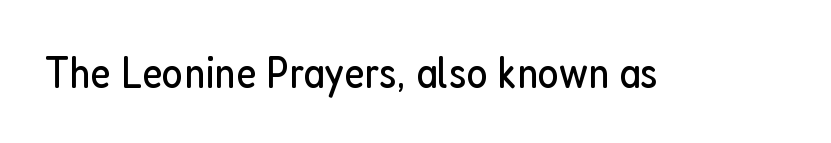
Bold? No — there's no thickening of the strokes. Decoration check: the copy has no underline. Looks like regular typesetting: each glyph gets only the width it needs. Words appear dense and cohesive because spacing is normal. The rendering shows plain stroke endings on the letterforms — a sans-serif design.
